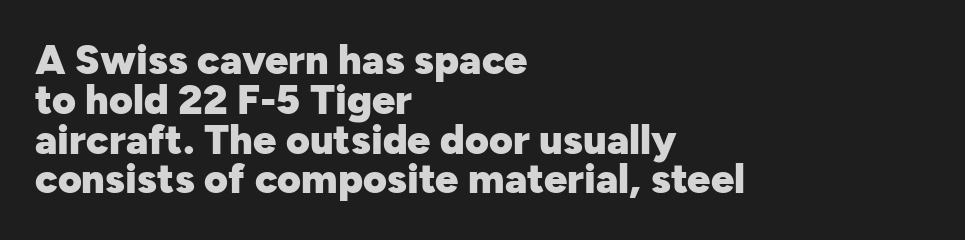
The area under the type is left untouched. This rendering employs a face without finishing strokes, i.e., a sans-serif. The rendering uses natural spacing where letterforms have individual widths. Left-aligned paragraph, ragged on the right. This block would grow much taller if given ordinary leading; it's compressed now. A typesetter would call this zero additional tracking.
